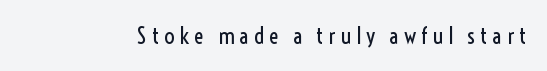
Q: Is the text bold? A: No.
Q: Is the text italic (slanted)? A: No, it is upright.
Q: Is the text underlined? A: No.
Q: Is the spacing between letters normal or unusually wide? A: Unusually wide.
